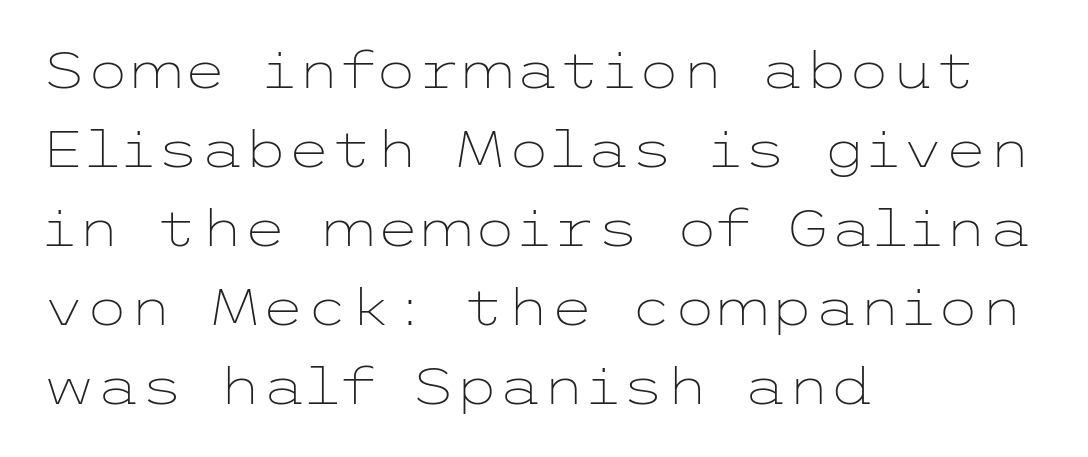
The image shows 50 px light, wide sans-serif type, upright; set left-aligned, normal line spacing (1.58x), normal letter spacing, not underlined; low stroke contrast and a medium x-height.
